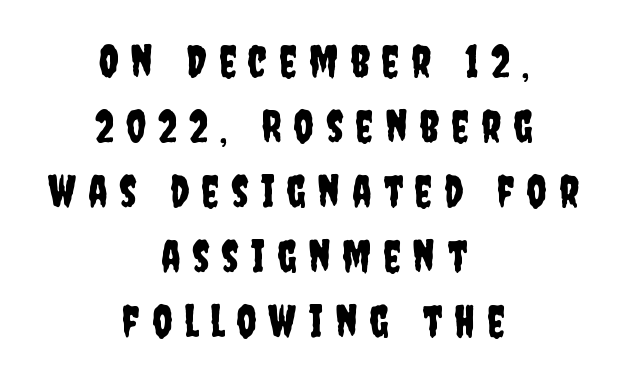
Q: Is the text italic (slanted)? A: No, it is upright.
Q: Is the typeface a serif or a sans-serif typeface? A: Sans-serif.
Q: Is the text underlined? A: No.
Q: How is the paragraph aligned? A: Centered.
Q: Is the spacing between letters normal or unusually wide? A: Unusually wide.
Q: Is the spacing between lines tight, normal or loose? A: Normal.
Q: Width (condensed, normal, or wide)? A: Condensed.
Q: Stroke contrast? A: Low.
Q: x-height? A: Large.
Q: Monospaced? A: No.
